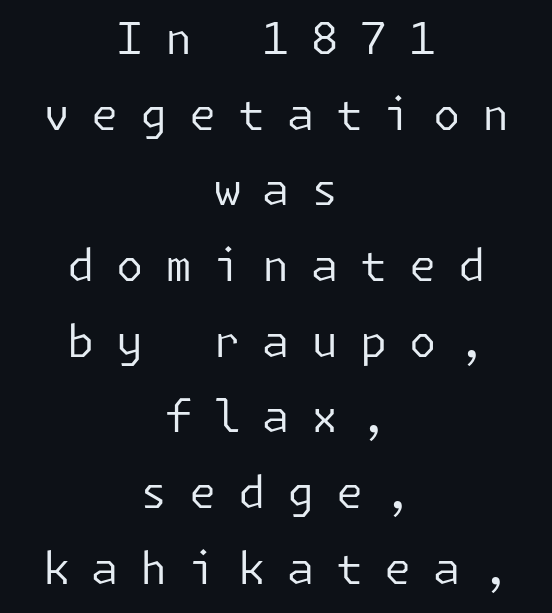
{"serif": "no", "italic": "no", "bold": "no", "weight": "regular", "width": "normal", "stroke_contrast": "low", "x_height": "medium", "underline": "no", "align": "center", "line_spacing_ratio": 1.72, "letter_spacing": "wide", "letter_spacing_em": 0.49, "glyph_px": 44}
